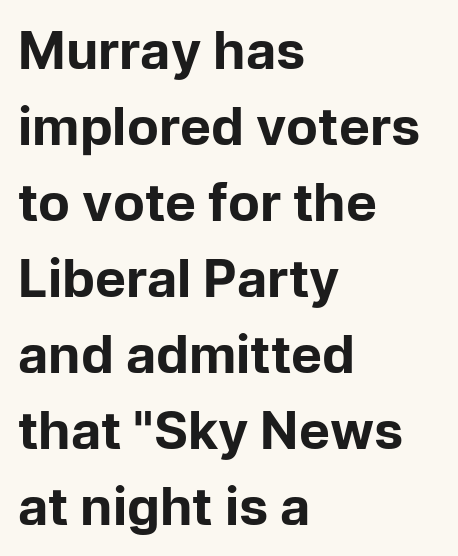
The image shows 52 px bold sans-serif type, upright; set left-aligned, normal line spacing (1.46x), normal letter spacing, not underlined; low stroke contrast and a medium x-height.
